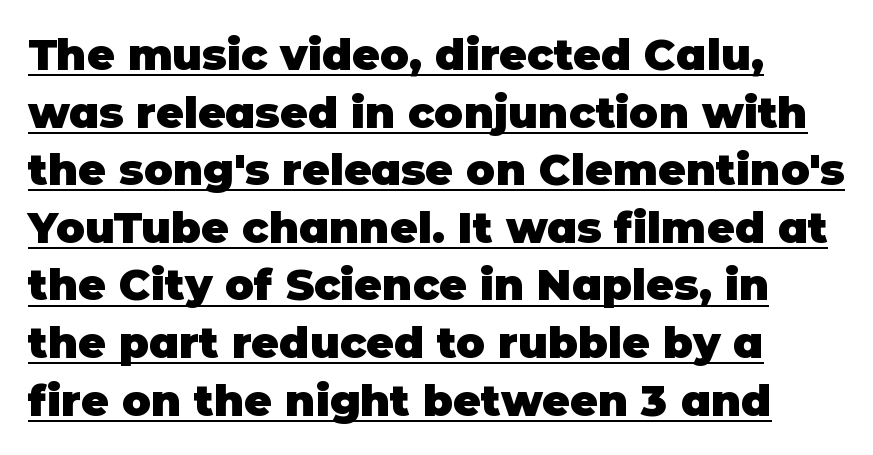
Font category for this specimen: sans-serif. Nothing unusual about the tracking: characters are spaced as the font intends. Underline: present. Here the designer chose a conventional face with non-uniform glyph widths.
